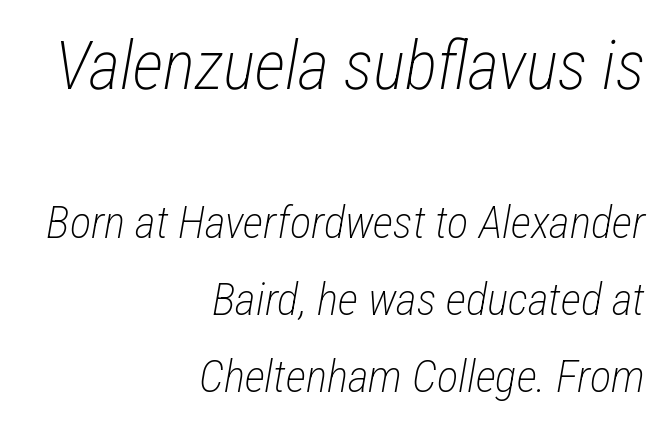
The image shows 68 px light, condensed type, italic (leaning right); set right-aligned, line spacing 1.71x, normal letter spacing, not underlined; the first (top) block is 1.51x larger; low stroke contrast and a medium x-height.
